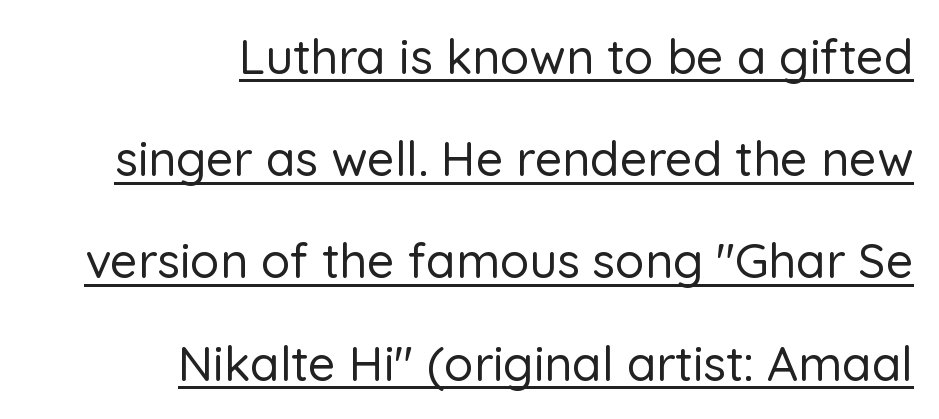
The image shows 48 px sans-serif type, upright; set right-aligned, loose line spacing (2.13x), normal letter spacing, underlined; low stroke contrast and a medium x-height.
